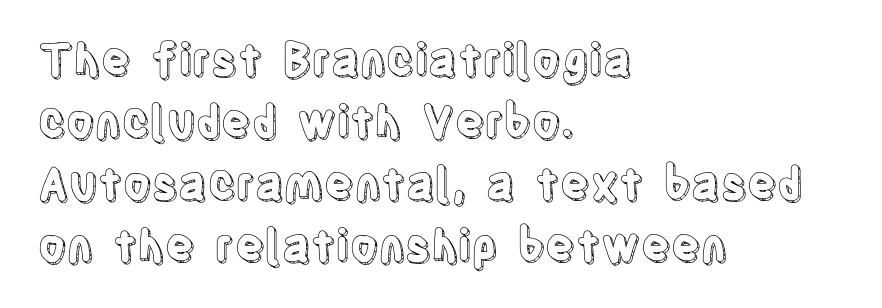
The image shows 44 px condensed type, upright; set left-aligned, normal line spacing (1.41x), normal letter spacing, not underlined; a large x-height.
